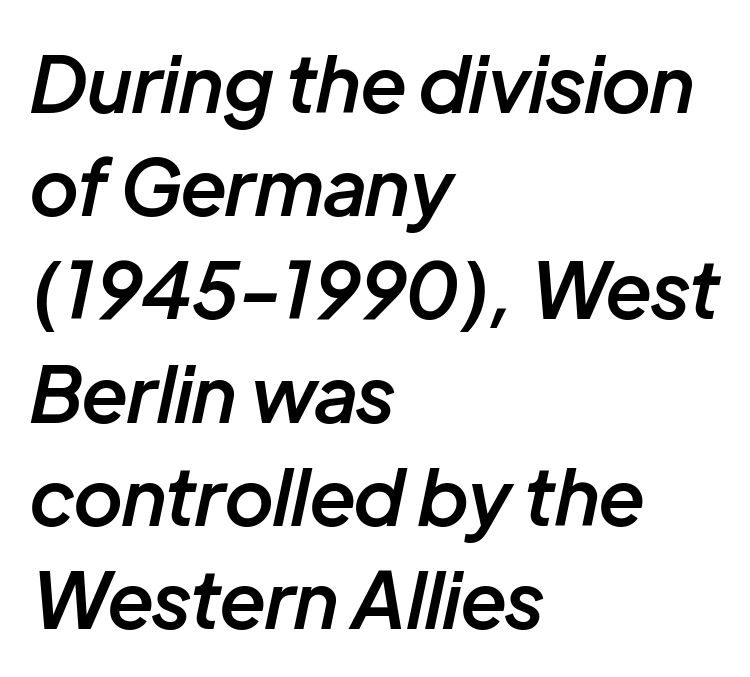
Q: Is the text bold? A: Semi-bold.
Q: Is the text italic (slanted)? A: Yes, it leans right by about 12 degrees.
Q: Is the text underlined? A: No.
Q: How is the paragraph aligned? A: Left-aligned.
Q: Is the spacing between letters normal or unusually wide? A: Normal.
Q: Is the spacing between lines tight, normal or loose? A: Normal.
Q: Width (condensed, normal, or wide)? A: Normal.
Q: Stroke contrast? A: Low.
Q: x-height? A: Medium.
Q: Monospaced? A: No.
